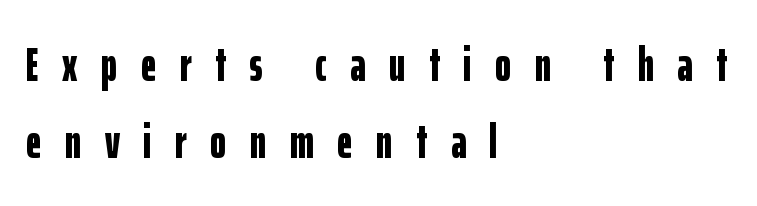
Q: Is the text bold? A: Yes.
Q: Is the text italic (slanted)? A: No, it is upright.
Q: Is the typeface a serif or a sans-serif typeface? A: Sans-serif.
Q: Is the text underlined? A: No.
Q: How is the paragraph aligned? A: Left-aligned.
Q: Is the spacing between letters normal or unusually wide? A: Unusually wide.
Q: Is the spacing between lines tight, normal or loose? A: Normal.
Q: Width (condensed, normal, or wide)? A: Condensed.
Q: Stroke contrast? A: Low.
Q: x-height? A: Medium.
Q: Monospaced? A: No.
